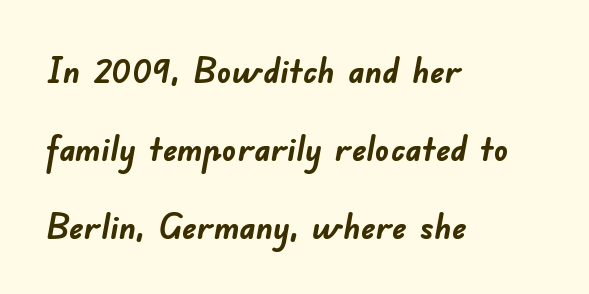
The image shows 36 px semibold sans-serif type; set left-aligned, loose line spacing (2.16x), normal letter spacing, not underlined; low stroke contrast and a small x-height.
